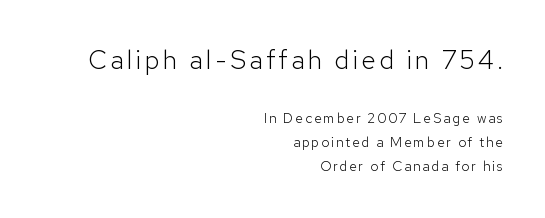
Q: Is the text bold? A: No.
Q: Is the text italic (slanted)? A: No, it is upright.
Q: Is the text underlined? A: No.
Q: How is the paragraph aligned? A: Right-aligned.
Q: Which block of text is set in a larger size, the first (top) or the second (bottom)? A: The first (top) one.
